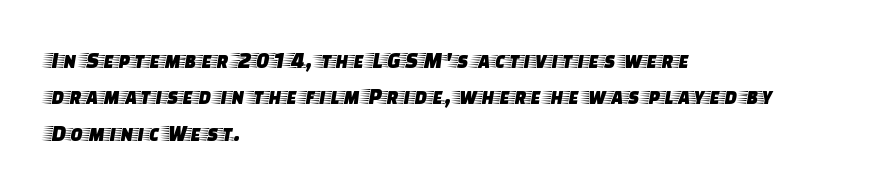
{"underline": "no", "align": "left", "line_spacing": "normal", "line_spacing_ratio": 1.58, "letter_spacing": "normal", "letter_spacing_em": 0.0, "glyph_px": 23}
